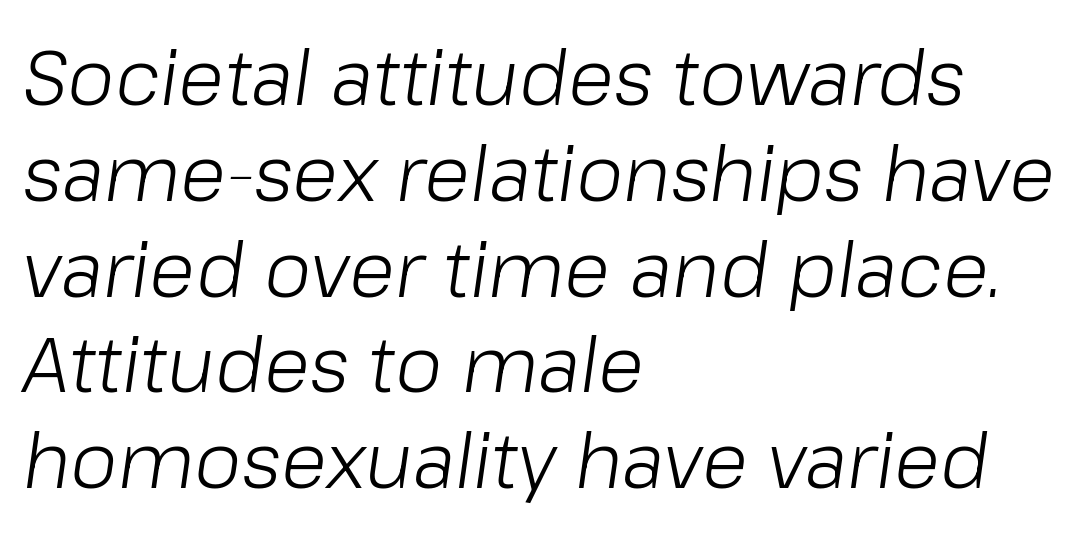
The image shows 76 px light type, italic (leaning right); set left-aligned, normal line spacing (1.26x), normal letter spacing, not underlined; low stroke contrast and a medium x-height.
